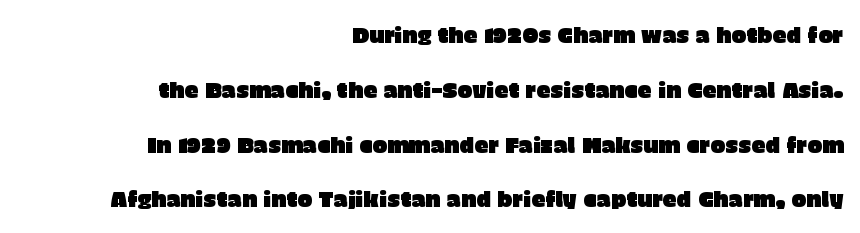
{"italic": "no", "underline": "no", "align": "right", "line_spacing": "loose", "line_spacing_ratio": 2.49, "letter_spacing": "normal", "letter_spacing_em": 0.0, "glyph_px": 22}
